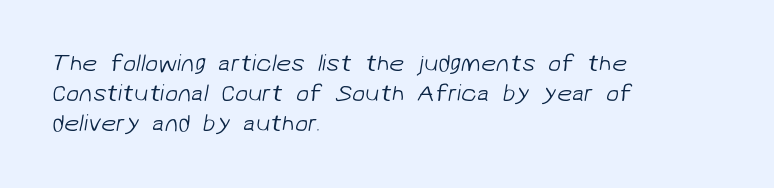
The space beneath each line is pristine and unruled. Leftover space on each line is placed entirely after the last word. The letters sit at their default tracking, neither squeezed nor spread. What's the leading like? Ordinary, nothing unusual.
